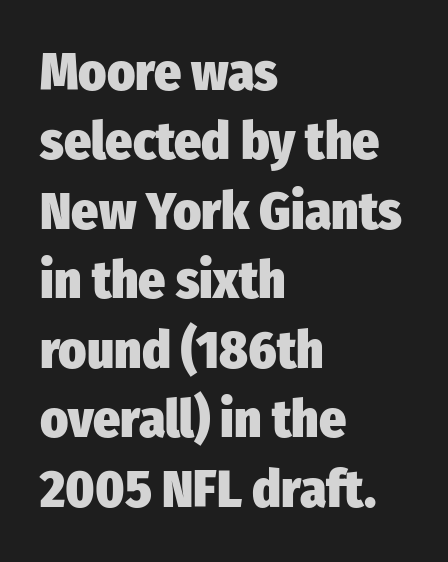
These lines are rendered in a variable-pitch font. Is the block centered? No — it sits flush against the left margin. You'd pick this weight for a headline — it's a proper bold. Regarding serifs, this sample does without them. Letter spacing: default. Italic? Not at all — the glyphs are vertical.
